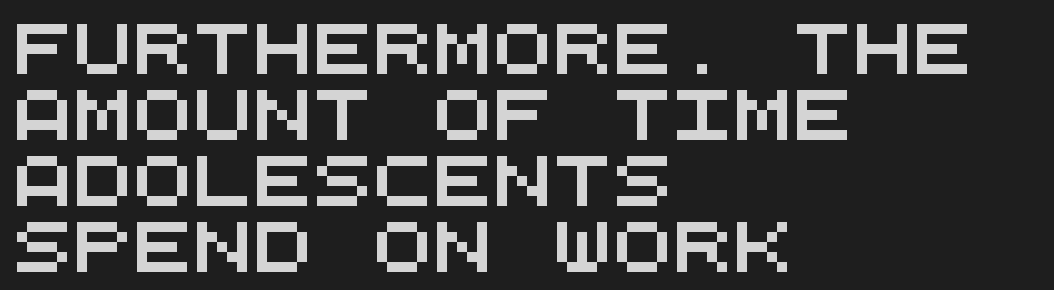
The image shows 50 px wide sans-serif type, monospaced; set left-aligned, normal line spacing (1.32x), normal letter spacing, not underlined; medium stroke contrast and a large x-height.
